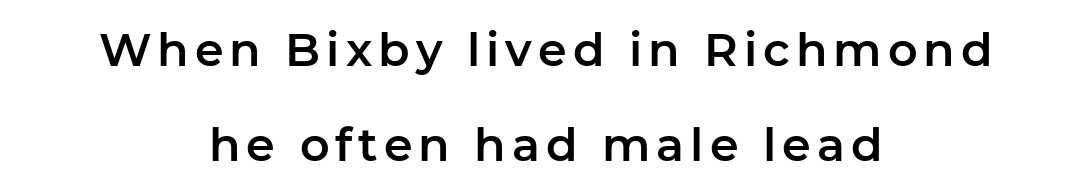
{"serif": "no", "italic": "no", "width": "normal", "stroke_contrast": "low", "x_height": "medium", "monospaced": "no", "underline": "no", "align": "center", "line_spacing": "loose", "line_spacing_ratio": 2.06, "glyph_px": 46}
